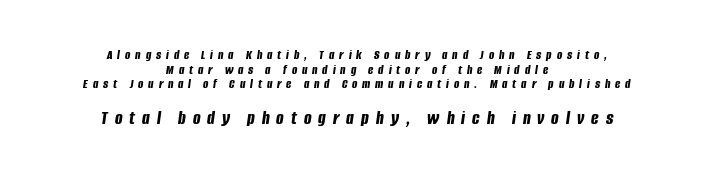
The image shows 20 px bold type, italic (leaning right); set centered, tight line spacing (1.04x), unusually wide letter spacing (+0.35 em), not underlined; the second (bottom) block is 1.43x larger.
